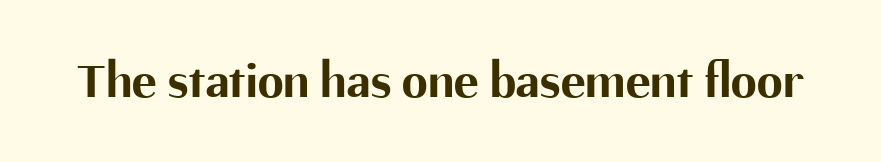
Posture: upright roman. Proportional: the letters do not fall into vertical columns. On the weight axis this lands at bold, roughly 700. The tracking reads as untouched default to a designer's eye. Nothing sits at the stroke ends, so this counts as sans-serif. The space directly below the letters is spotless.
